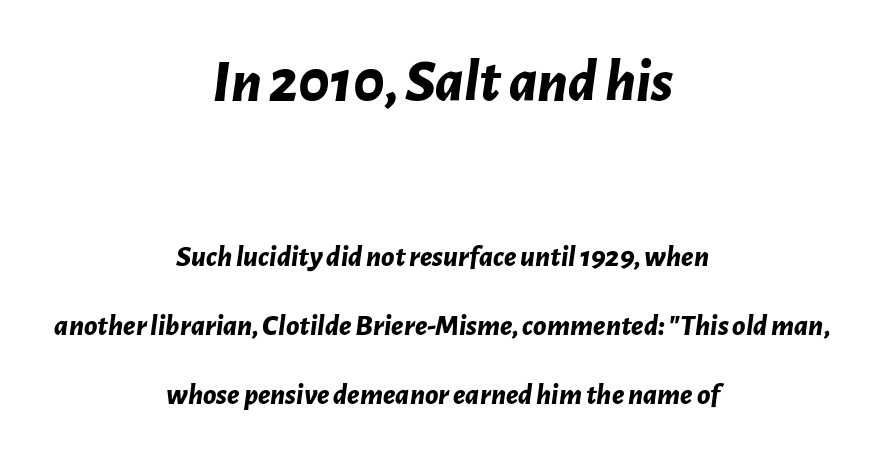
Only glyphs here, with clear space below each row. Spacing verdict: proportional, widths tailored to each character. Block one is the big one; block two sits smaller underneath. Every character sits at an angle, as italics do.
